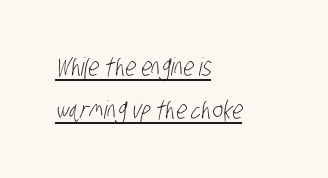
Q: Is the text bold? A: No.
Q: Is the text underlined? A: Yes.
Q: How is the paragraph aligned? A: Left-aligned.
Q: Is the spacing between letters normal or unusually wide? A: Normal.
